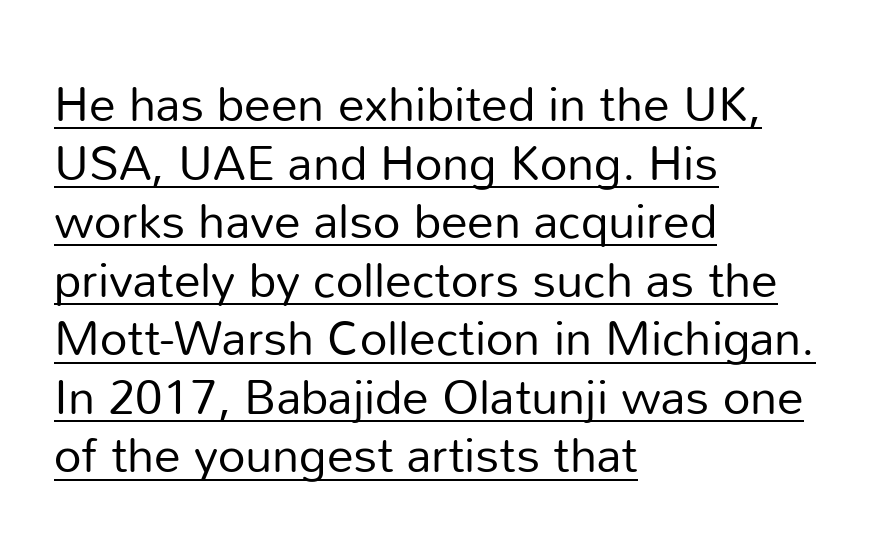
{"serif": "no", "italic": "no", "bold": "no", "weight": "regular", "width": "normal", "stroke_contrast": "low", "x_height": "medium", "monospaced": "no", "underline": "yes", "align": "left", "line_spacing_ratio": 1.22, "letter_spacing": "normal", "letter_spacing_em": 0.0, "glyph_px": 48}
